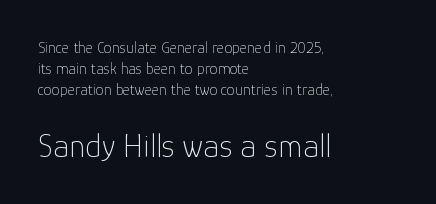
Has an underline been added? It has not. Bigger letters appear in the bottom chunk; the top chunk is reduced. Spacing verdict: proportional, widths tailored to each character. Horizontal bands of white between lines are of average thickness. Nobody touched the tracking dial on this one. Notice how the stems are strictly vertical — no italics here.
